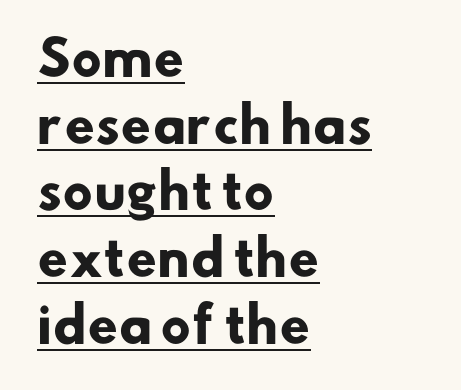
The rag falls on the right side of this text block. The string is rendered with underlining switched on. Spacing verdict: proportional, widths tailored to each character. Weight: bold.
